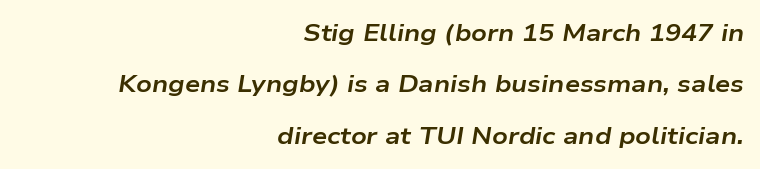
Look at the tracking — it's just the regular setting, nothing added. The vertical gap from one line to the next is large. Line endings align vertically; line beginnings do not. Is the type slanted? Yes — the strokes lean at a clear angle.
